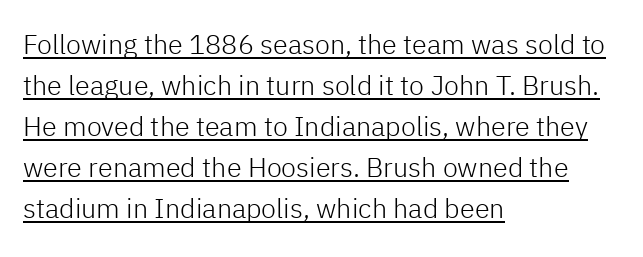
Q: Is the text bold? A: No.
Q: Is the text italic (slanted)? A: No, it is upright.
Q: Is the text underlined? A: Yes.
Q: How is the paragraph aligned? A: Left-aligned.
Q: Is the spacing between letters normal or unusually wide? A: Normal.
Q: Is the spacing between lines tight, normal or loose? A: Normal.
